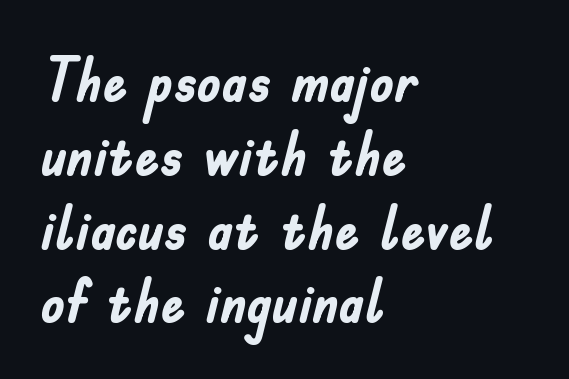
The image shows 61 px semibold, condensed sans-serif type; set left-aligned, line spacing 1.21x, normal letter spacing, not underlined; low stroke contrast and a small x-height.
